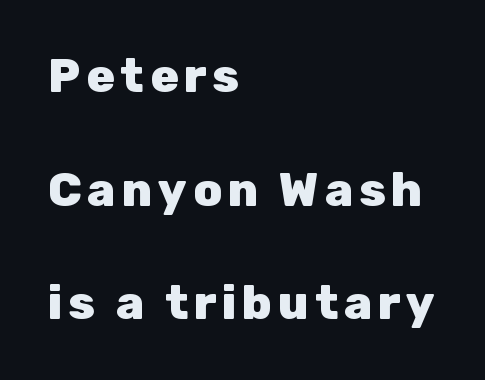
Q: Is the text bold? A: Yes.
Q: Is the text italic (slanted)? A: No, it is upright.
Q: Is the typeface a serif or a sans-serif typeface? A: Sans-serif.
Q: Is the text underlined? A: No.
Q: How is the paragraph aligned? A: Left-aligned.
Q: Is the spacing between lines tight, normal or loose? A: Loose.
Q: Width (condensed, normal, or wide)? A: Normal.
Q: Stroke contrast? A: Low.
Q: x-height? A: Medium.
Q: Monospaced? A: No.
